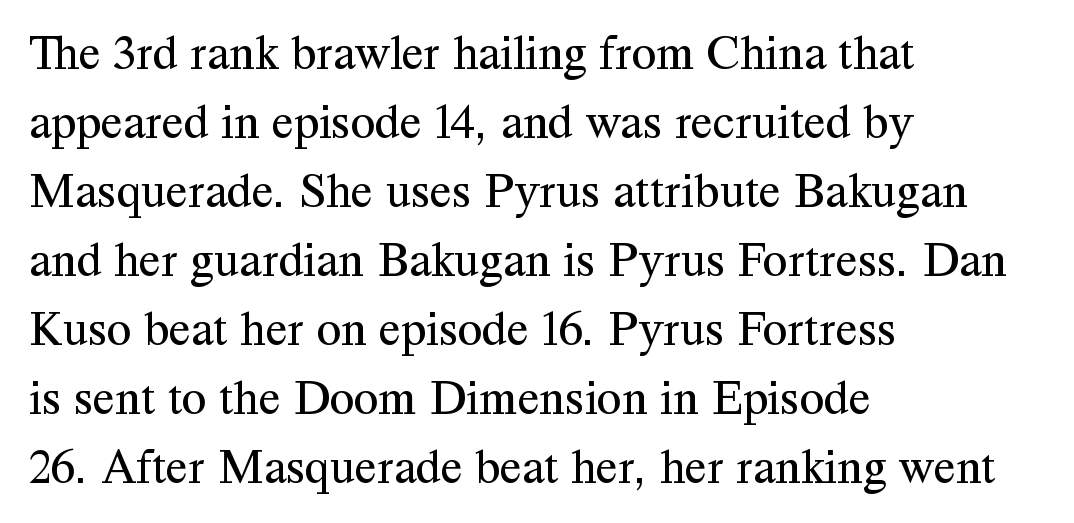
Q: Is the text bold? A: No.
Q: Is the text italic (slanted)? A: No, it is upright.
Q: Is the typeface a serif or a sans-serif typeface? A: Serif.
Q: Is the text underlined? A: No.
Q: How is the paragraph aligned? A: Left-aligned.
Q: Is the spacing between letters normal or unusually wide? A: Normal.
Q: Is the spacing between lines tight, normal or loose? A: Normal.
Q: Width (condensed, normal, or wide)? A: Normal.
Q: Stroke contrast? A: Medium.
Q: x-height? A: Medium.
Q: Monospaced? A: No.
